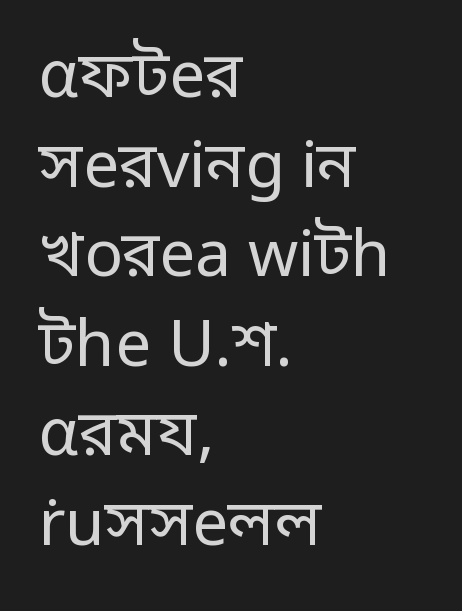
The image shows 64 px regular-weight sans-serif type, upright; set left-aligned, normal line spacing (1.4x), normal letter spacing, not underlined; low stroke contrast and a medium x-height.
